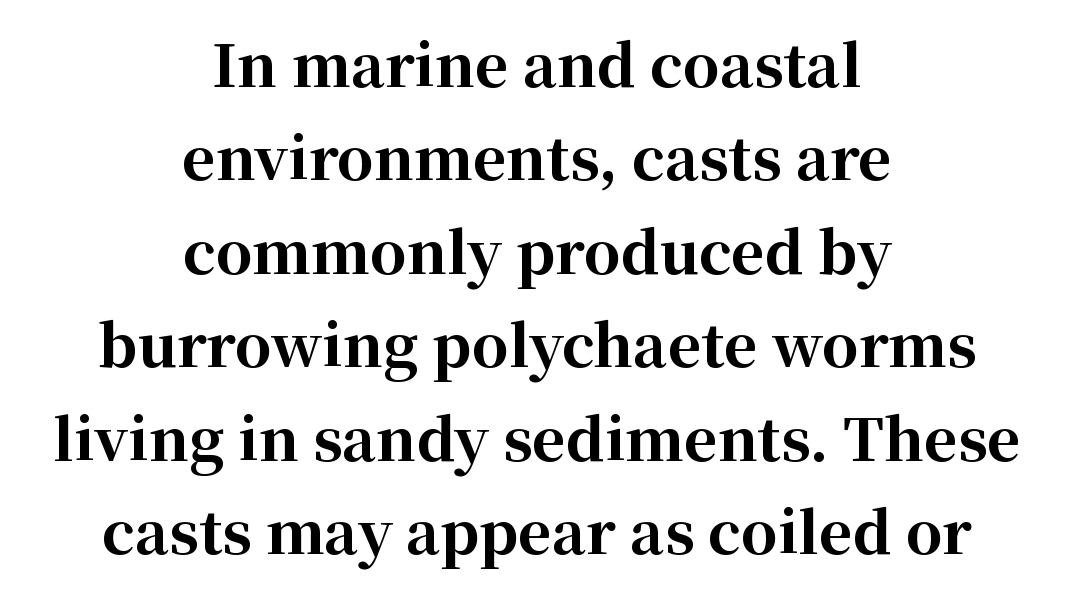
If you drew a line through each stem, it would be perfectly vertical. Each line is balanced around a shared central axis. Looks like regular typesetting: each glyph gets only the width it needs. Strong, thick strokes mark this as bold type.
